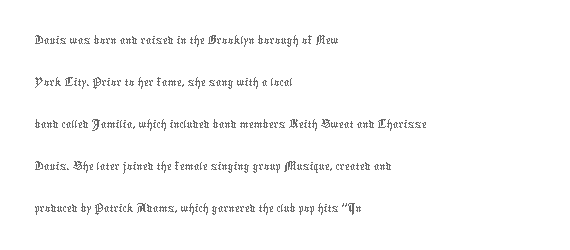
The image shows 28 px thin type, upright; set left-aligned, normal line spacing (1.5x), normal letter spacing, not underlined; low stroke contrast and a medium x-height.
